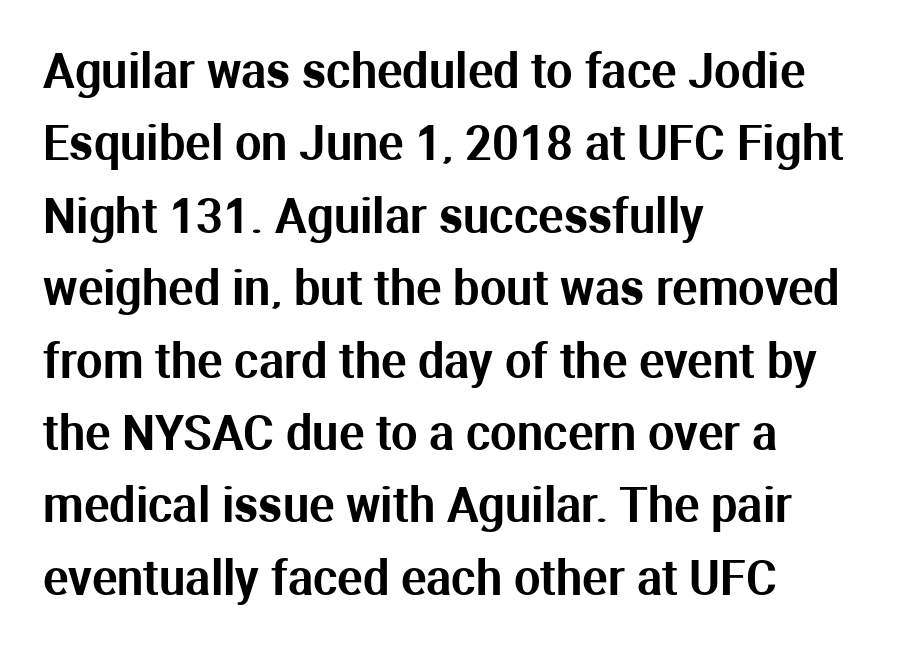
Q: Is the text italic (slanted)? A: No, it is upright.
Q: Is the typeface a serif or a sans-serif typeface? A: Sans-serif.
Q: Is the text underlined? A: No.
Q: How is the paragraph aligned? A: Left-aligned.
Q: Is the spacing between letters normal or unusually wide? A: Normal.
Q: Is the spacing between lines tight, normal or loose? A: Normal.
Q: Width (condensed, normal, or wide)? A: Normal.
Q: Stroke contrast? A: Medium.
Q: x-height? A: Medium.
Q: Monospaced? A: No.
